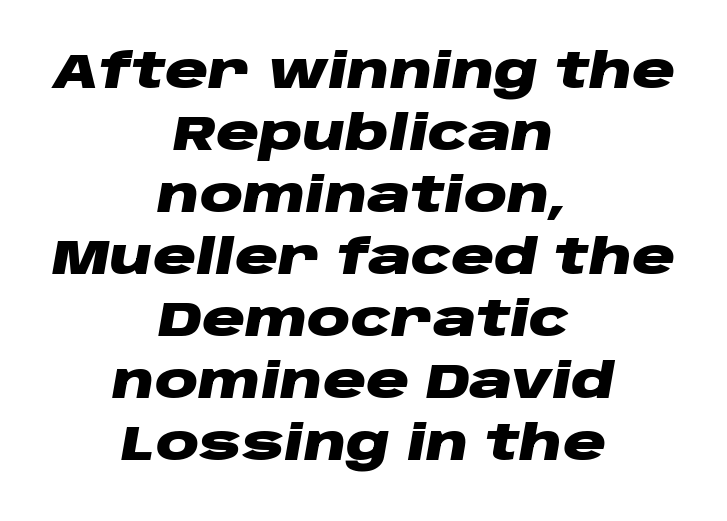
Q: Is the text bold? A: Yes.
Q: Is the text italic (slanted)? A: Yes, it leans right by about 10 degrees.
Q: Is the text underlined? A: No.
Q: How is the paragraph aligned? A: Centered.
Q: Is the spacing between letters normal or unusually wide? A: Normal.
Q: Is the spacing between lines tight, normal or loose? A: Normal.
Q: Width (condensed, normal, or wide)? A: Wide.
Q: Stroke contrast? A: Low.
Q: x-height? A: Large.
Q: Monospaced? A: No.
